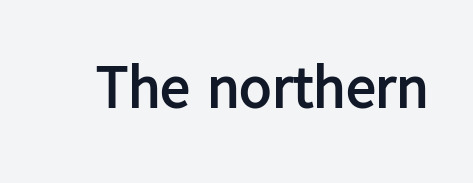
Q: Is the text bold? A: Yes.
Q: Is the text italic (slanted)? A: No, it is upright.
Q: Is the typeface a serif or a sans-serif typeface? A: Sans-serif.
Q: Is the text underlined? A: No.
Q: Is the spacing between letters normal or unusually wide? A: Normal.
Q: Width (condensed, normal, or wide)? A: Normal.
Q: Stroke contrast? A: Low.
Q: x-height? A: Medium.
Q: Monospaced? A: No.
